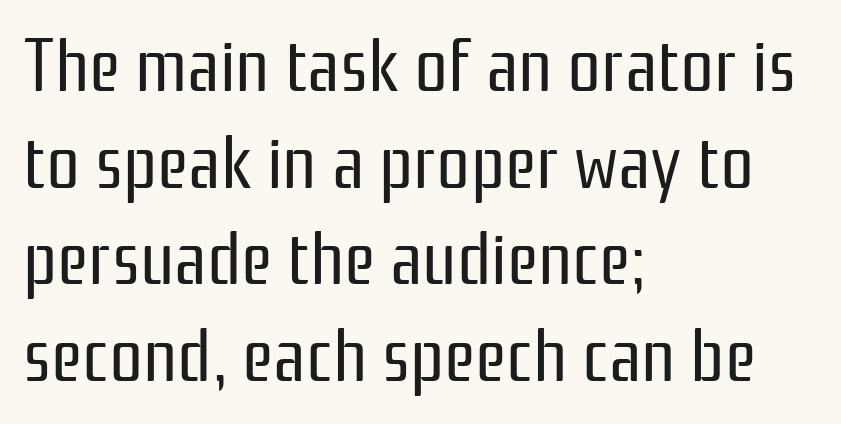
The image shows 75 px regular-weight, condensed sans-serif type, upright; set left-aligned, normal line spacing (1.29x), normal letter spacing, not underlined; low stroke contrast and a medium x-height.
